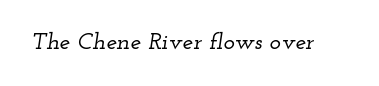
Q: Is the text italic (slanted)? A: Yes, it leans right by about 12 degrees.
Q: Is the text underlined? A: No.
Q: Is the spacing between letters normal or unusually wide? A: Normal.
